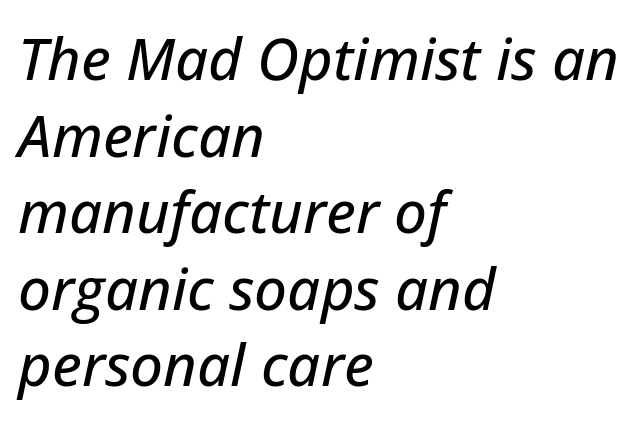
Q: Is the text italic (slanted)? A: Yes, it leans right by about 12 degrees.
Q: Is the text underlined? A: No.
Q: How is the paragraph aligned? A: Left-aligned.
Q: Is the spacing between letters normal or unusually wide? A: Normal.
Q: Is the spacing between lines tight, normal or loose? A: Normal.
Q: Width (condensed, normal, or wide)? A: Normal.
Q: Stroke contrast? A: Low.
Q: x-height? A: Medium.
Q: Monospaced? A: No.
